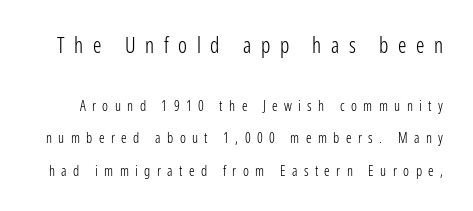
{"italic": "no", "bold": "no", "underline": "no", "line_spacing": "loose", "line_spacing_ratio": 2.33, "letter_spacing": "wide", "letter_spacing_em": 0.46, "larger_block": "first", "size_ratio": 1.5, "glyph_px": 21}
